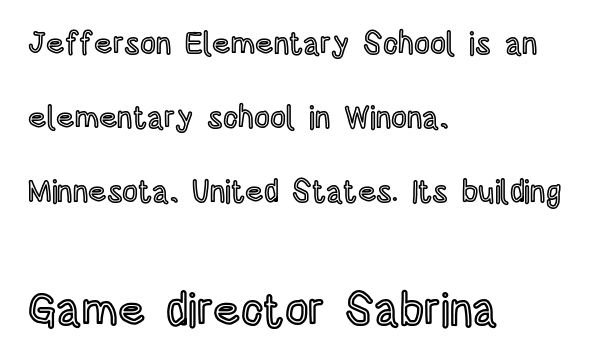
{"italic": "no", "width": "condensed", "x_height": "large", "monospaced": "no", "underline": "no", "align": "left", "line_spacing": "loose", "line_spacing_ratio": 2.39, "letter_spacing": "normal", "letter_spacing_em": 0.0, "larger_block": "second", "size_ratio": 1.48, "glyph_px": 46}
